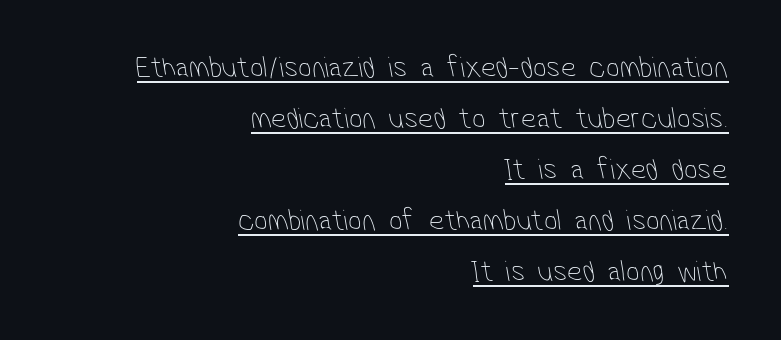
The image shows 30 px thin, condensed sans-serif type; set right-aligned, normal line spacing (1.7x), normal letter spacing, underlined; low stroke contrast and a medium x-height.
